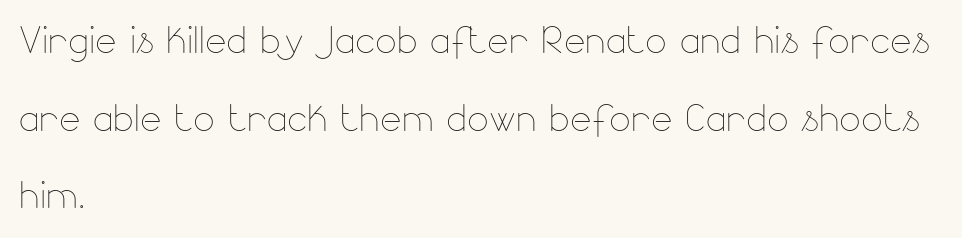
{"italic": "no", "bold": "no", "weight": "thin", "width": "normal", "stroke_contrast": "low", "x_height": "small", "monospaced": "no", "underline": "no", "align": "left", "line_spacing": "normal", "line_spacing_ratio": 1.52, "letter_spacing": "normal", "letter_spacing_em": 0.0, "glyph_px": 51}
